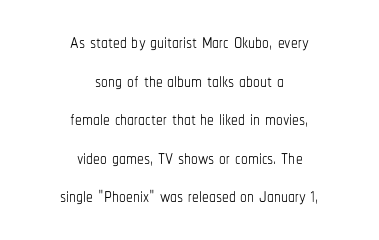
The image shows 27 px text type, upright; set centered, normal line spacing (1.43x), normal letter spacing, not underlined.
